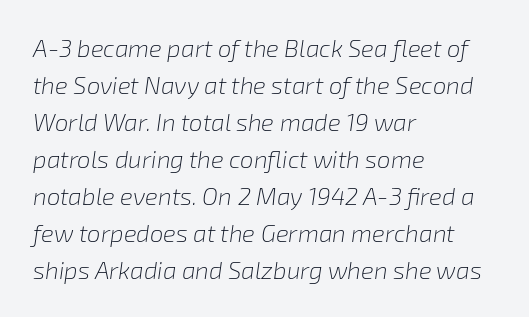
Q: Is the text bold? A: No.
Q: Is the text italic (slanted)? A: Yes, it leans right by about 8 degrees.
Q: Is the text underlined? A: No.
Q: How is the paragraph aligned? A: Left-aligned.
Q: Is the spacing between letters normal or unusually wide? A: Normal.
Q: Is the spacing between lines tight, normal or loose? A: Normal.
